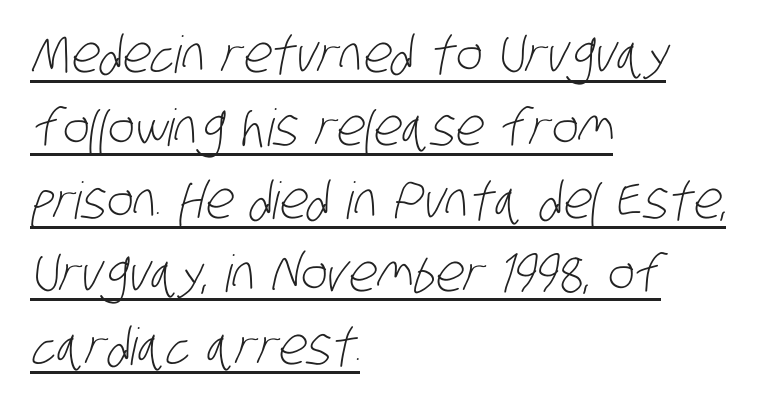
Standard letterfit; no display-style spreading of the glyphs. Alignment: flush left. The rendering uses natural spacing where letterforms have individual widths. Is there much room between lines? A standard amount, neither cramped nor airy. This is underlined copy, the kind a proofreader might mark for attention. The letters carry no serifs — their stems end cleanly without finishing strokes.
